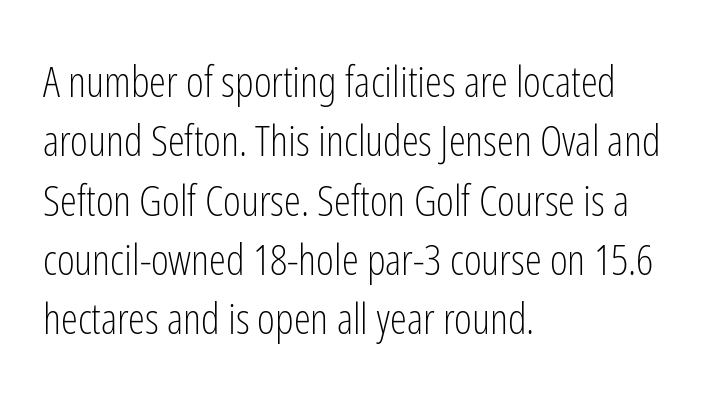
Q: Is the text bold? A: No.
Q: Is the text italic (slanted)? A: No, it is upright.
Q: Is the typeface a serif or a sans-serif typeface? A: Sans-serif.
Q: Is the text underlined? A: No.
Q: How is the paragraph aligned? A: Left-aligned.
Q: Is the spacing between letters normal or unusually wide? A: Normal.
Q: Is the spacing between lines tight, normal or loose? A: Normal.
Q: Width (condensed, normal, or wide)? A: Condensed.
Q: Stroke contrast? A: Low.
Q: x-height? A: Medium.
Q: Monospaced? A: No.
